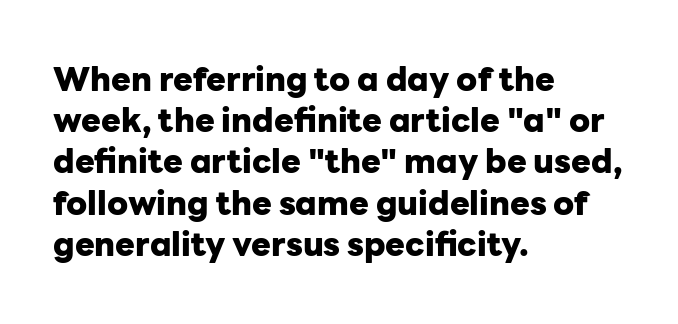
Q: Is the text bold? A: Yes.
Q: Is the text italic (slanted)? A: No, it is upright.
Q: Is the typeface a serif or a sans-serif typeface? A: Sans-serif.
Q: Is the text underlined? A: No.
Q: How is the paragraph aligned? A: Left-aligned.
Q: Is the spacing between letters normal or unusually wide? A: Normal.
Q: Is the spacing between lines tight, normal or loose? A: Normal.
Q: Width (condensed, normal, or wide)? A: Normal.
Q: Stroke contrast? A: Low.
Q: x-height? A: Medium.
Q: Monospaced? A: No.
